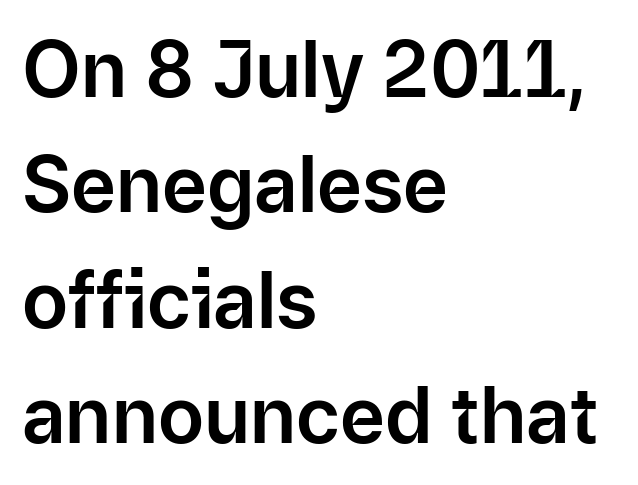
{"serif": "no", "italic": "no", "width": "normal", "stroke_contrast": "low", "x_height": "medium", "monospaced": "no", "underline": "no", "align": "left", "line_spacing": "normal", "line_spacing_ratio": 1.5, "letter_spacing": "normal", "letter_spacing_em": 0.0, "glyph_px": 77}
